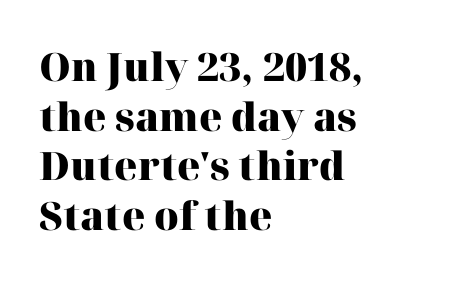
The ragged edge is on the right, which tells us the setting is flush left. Style check: upright. The face used here is seriffed, in the tradition of book romans. The space directly below the letters is spotless.
